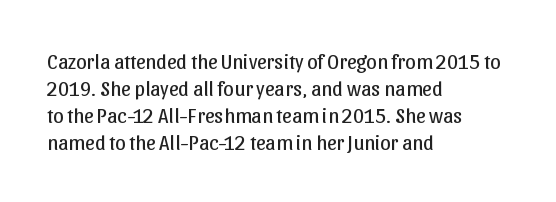
Q: Is the text bold? A: No.
Q: Is the text italic (slanted)? A: No, it is upright.
Q: Is the text underlined? A: No.
Q: How is the paragraph aligned? A: Left-aligned.
Q: Is the spacing between letters normal or unusually wide? A: Normal.
Q: Is the spacing between lines tight, normal or loose? A: Normal.
